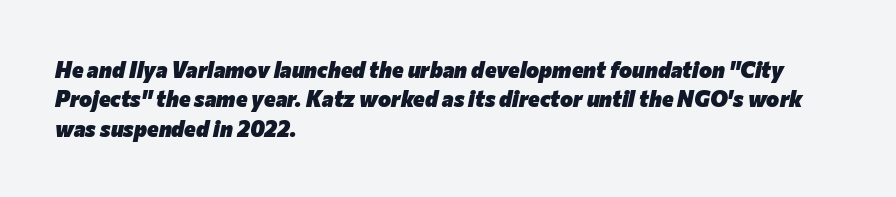
Q: Is the text bold? A: Yes.
Q: Is the text italic (slanted)? A: Yes, it leans right by about 12 degrees.
Q: Is the text underlined? A: No.
Q: How is the paragraph aligned? A: Left-aligned.
Q: Is the spacing between letters normal or unusually wide? A: Normal.
Q: Is the spacing between lines tight, normal or loose? A: Normal.
